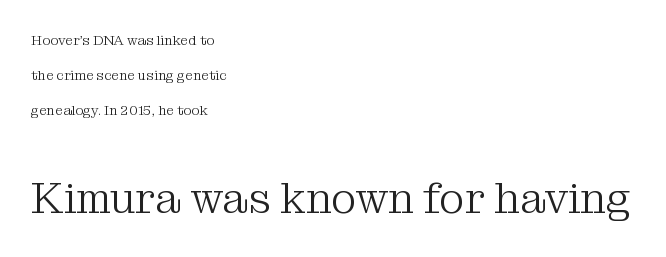
{"serif": "yes", "italic": "no", "bold": "no", "weight": "light", "width": "normal", "stroke_contrast": "medium", "x_height": "medium", "monospaced": "no", "underline": "no", "align": "left", "line_spacing": "loose", "line_spacing_ratio": 2.49, "letter_spacing": "normal", "letter_spacing_em": 0.0, "larger_block": "second", "size_ratio": 3.07, "glyph_px": 43}
